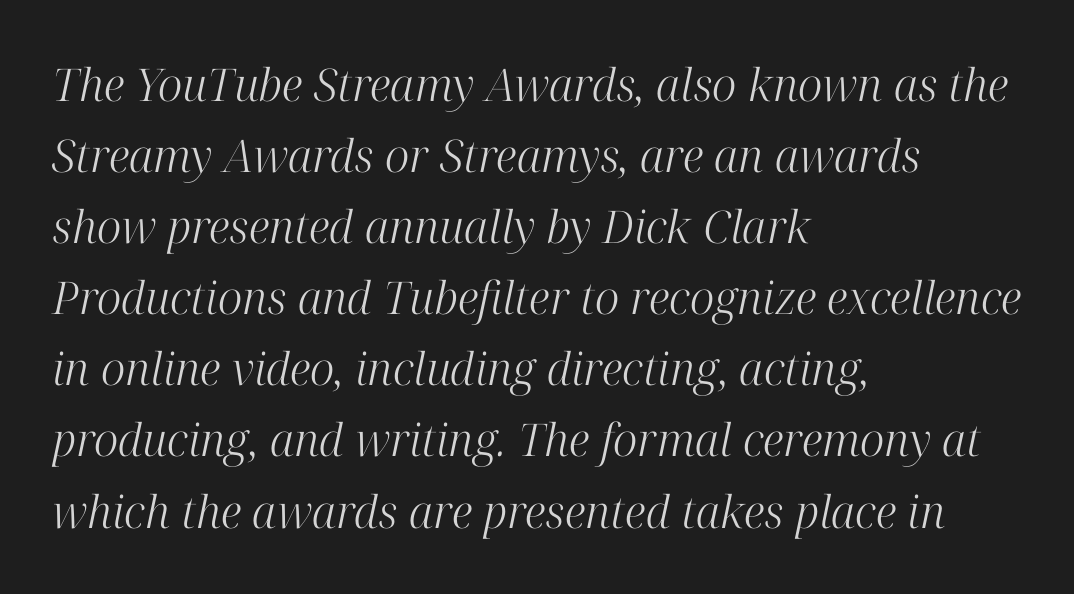
The image shows 45 px light serif type, italic (leaning right); set left-aligned, normal line spacing (1.58x), normal letter spacing, not underlined; high stroke contrast and a medium x-height.
